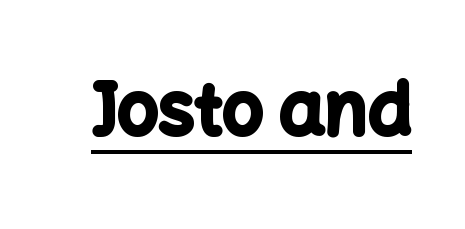
The image shows 72 px bold sans-serif type, upright; set normal letter spacing, underlined; low stroke contrast and a medium x-height.
